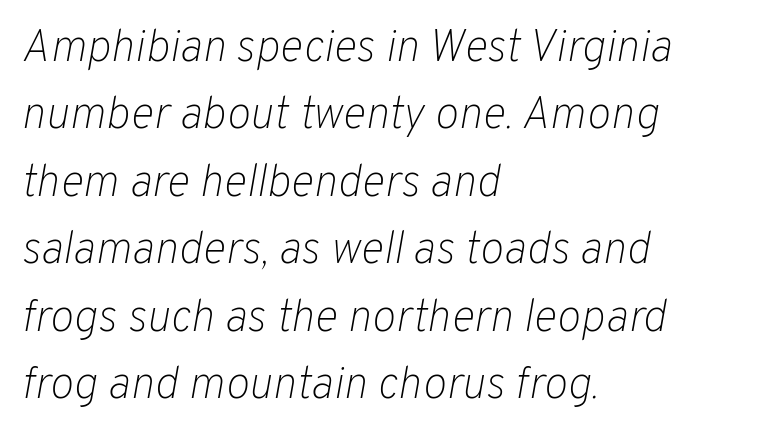
{"italic": "yes", "lean": "right", "slant_degrees": 10, "bold": "no", "weight": "light", "width": "normal", "stroke_contrast": "low", "x_height": "medium", "monospaced": "no", "underline": "no", "align": "left", "line_spacing": "normal", "line_spacing_ratio": 1.5, "letter_spacing": "normal", "letter_spacing_em": 0.0, "glyph_px": 45}
